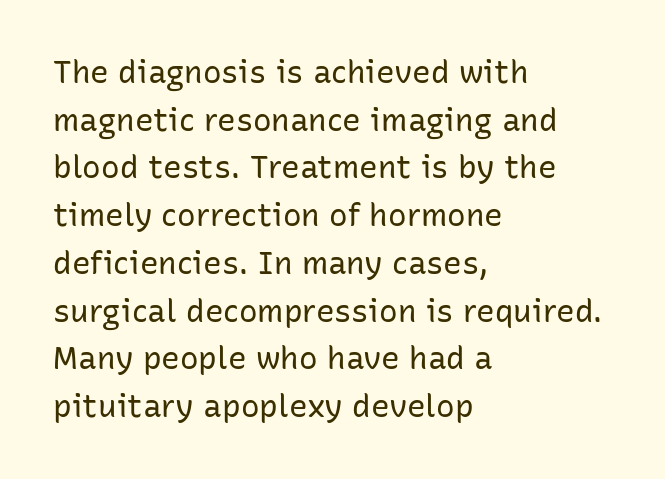
Here the designer chose a conventional face with non-uniform glyph widths. Stroke thickness stays within the range of a standard reading face or lighter. The block of text has a typical density, with ordinary space between rows. You can tell from the bare stems that sans-serif type was used. All the whitespace from short lines collects on the right. In terms of posture, this sample is upright.
